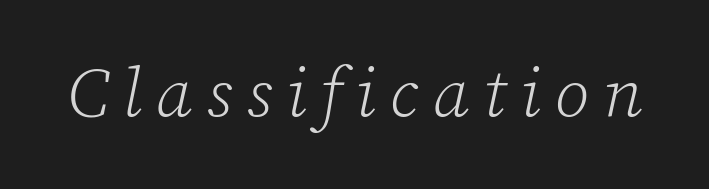
You could only call the tracking loose — the letters float apart. It's the slanting kind of type. Words float on clear page, feet unadorned. Think of a printed novel: that variable character pitch is what you see here. Note: serifs present on the glyphs.
